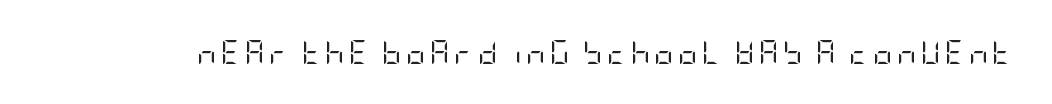
{"italic": "no", "bold": "no", "underline": "no", "glyph_px": 24}
